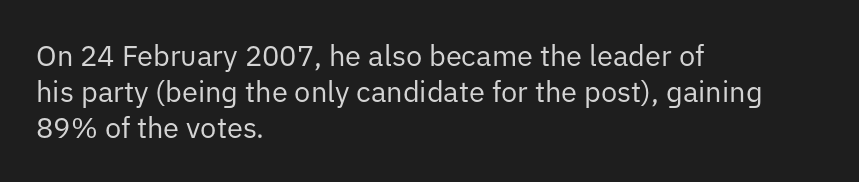
Q: Is the text bold? A: No.
Q: Is the text italic (slanted)? A: No, it is upright.
Q: Is the typeface a serif or a sans-serif typeface? A: Sans-serif.
Q: Is the text underlined? A: No.
Q: How is the paragraph aligned? A: Left-aligned.
Q: Is the spacing between letters normal or unusually wide? A: Normal.
Q: Width (condensed, normal, or wide)? A: Normal.
Q: Stroke contrast? A: Low.
Q: x-height? A: Medium.
Q: Monospaced? A: No.
